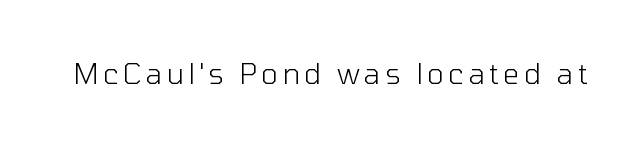
Q: Is the text bold? A: No.
Q: Is the text italic (slanted)? A: No, it is upright.
Q: Is the typeface a serif or a sans-serif typeface? A: Sans-serif.
Q: Is the text underlined? A: No.
Q: Width (condensed, normal, or wide)? A: Normal.
Q: Stroke contrast? A: Low.
Q: x-height? A: Medium.
Q: Monospaced? A: No.
